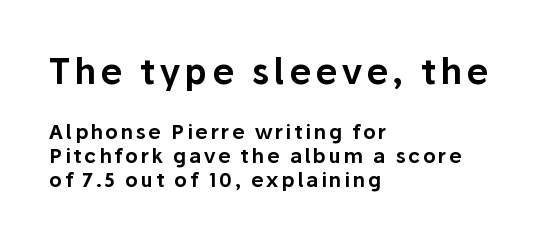
Q: Is the text italic (slanted)? A: No, it is upright.
Q: Is the typeface a serif or a sans-serif typeface? A: Sans-serif.
Q: Is the text underlined? A: No.
Q: How is the paragraph aligned? A: Left-aligned.
Q: Which block of text is set in a larger size, the first (top) or the second (bottom)? A: The first (top) one.
Q: Width (condensed, normal, or wide)? A: Normal.
Q: Stroke contrast? A: Low.
Q: x-height? A: Medium.
Q: Monospaced? A: No.
